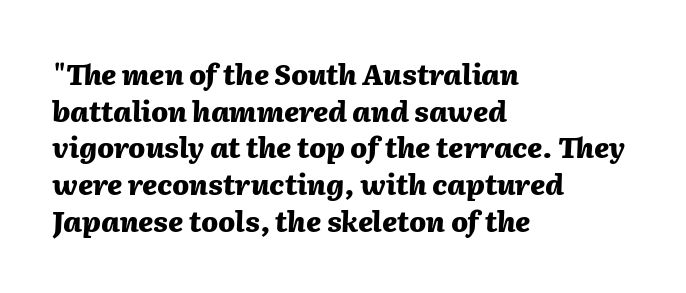
The image shows 28 px heavy type, italic (leaning right); set left-aligned, normal line spacing (1.31x), normal letter spacing, not underlined; medium stroke contrast and a medium x-height.
